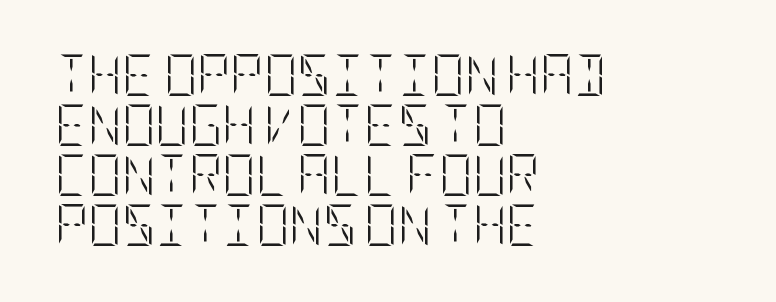
Q: Is the text bold? A: No.
Q: Is the text italic (slanted)? A: No, it is upright.
Q: Is the text underlined? A: No.
Q: How is the paragraph aligned? A: Left-aligned.
Q: Is the spacing between letters normal or unusually wide? A: Normal.
Q: Width (condensed, normal, or wide)? A: Condensed.
Q: Stroke contrast? A: Low.
Q: x-height? A: Large.
